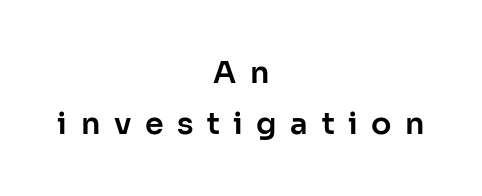
Q: Is the text italic (slanted)? A: No, it is upright.
Q: Is the typeface a serif or a sans-serif typeface? A: Sans-serif.
Q: Is the text underlined? A: No.
Q: How is the paragraph aligned? A: Centered.
Q: Is the spacing between letters normal or unusually wide? A: Unusually wide.
Q: Is the spacing between lines tight, normal or loose? A: Normal.
Q: Width (condensed, normal, or wide)? A: Normal.
Q: Stroke contrast? A: Low.
Q: x-height? A: Medium.
Q: Monospaced? A: No.
